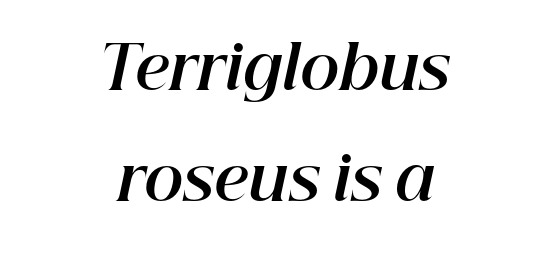
Q: Is the text bold? A: Yes.
Q: Is the text italic (slanted)? A: Yes, it leans right by about 12 degrees.
Q: Is the text underlined? A: No.
Q: How is the paragraph aligned? A: Centered.
Q: Is the spacing between letters normal or unusually wide? A: Normal.
Q: Width (condensed, normal, or wide)? A: Normal.
Q: Stroke contrast? A: High.
Q: x-height? A: Medium.
Q: Monospaced? A: No.
